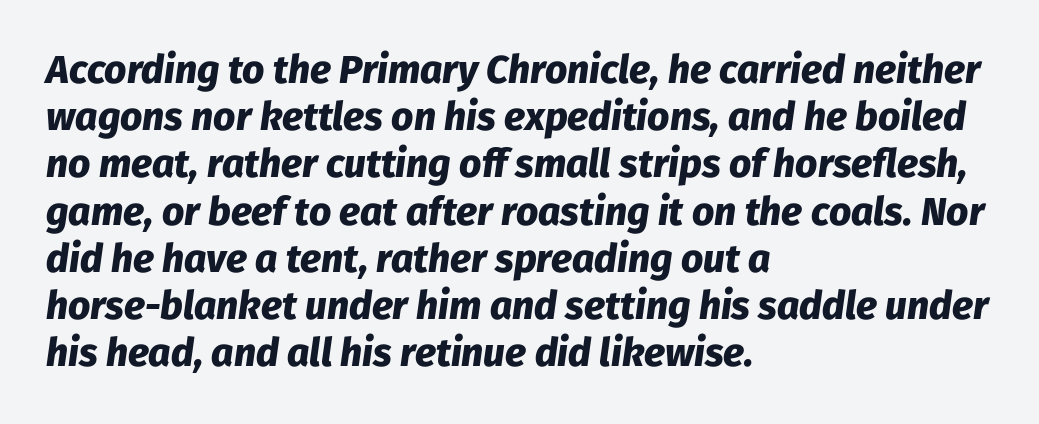
The image shows 39 px heavy type, italic (leaning right); set left-aligned, line spacing 1.21x, normal letter spacing, not underlined; low stroke contrast and a medium x-height.
